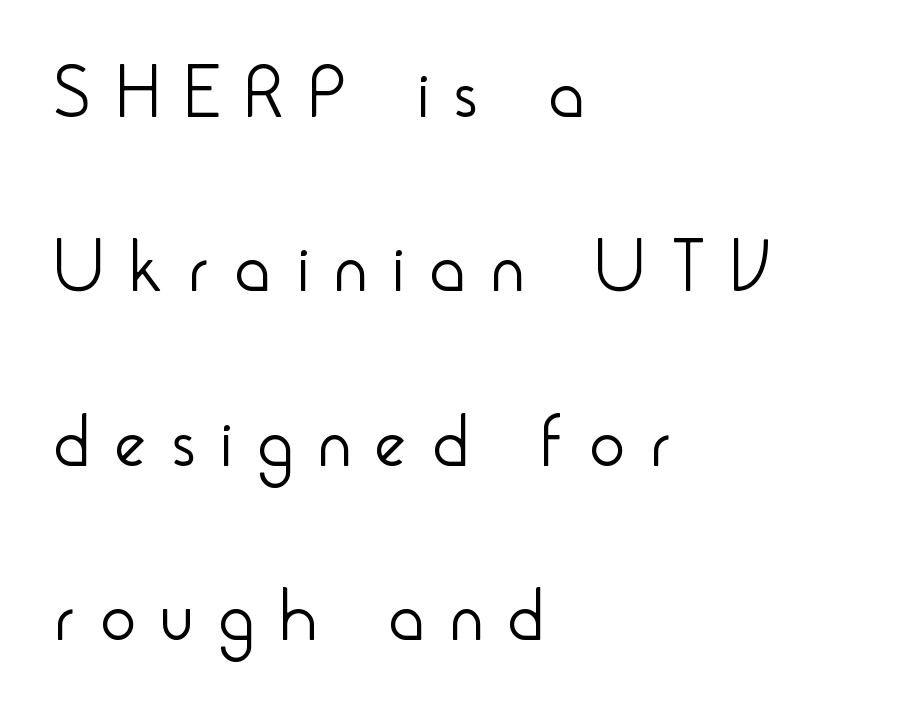
Font category for this specimen: sans-serif. Descenders hang freely into open space. Each stroke keeps to a modest, everyday thickness or less. Looks like regular typesetting: each glyph gets only the width it needs. The gaps between neighbouring characters are conspicuously large.
